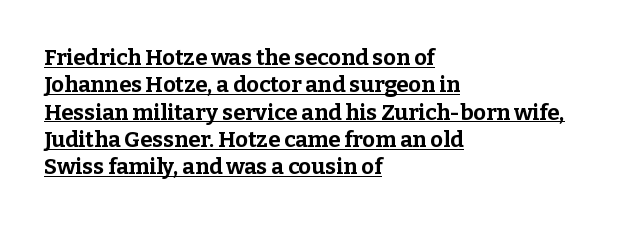
Q: Is the text bold? A: Yes.
Q: Is the text italic (slanted)? A: No, it is upright.
Q: Is the text underlined? A: Yes.
Q: How is the paragraph aligned? A: Left-aligned.
Q: Is the spacing between letters normal or unusually wide? A: Normal.
